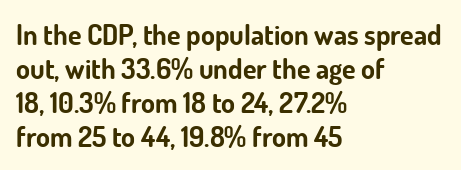
{"serif": "no", "italic": "no", "bold": "yes", "weight": "bold", "width": "normal", "stroke_contrast": "low", "x_height": "small", "monospaced": "no", "underline": "no", "align": "left", "line_spacing_ratio": 1.21, "letter_spacing": "normal", "letter_spacing_em": 0.0, "glyph_px": 28}
